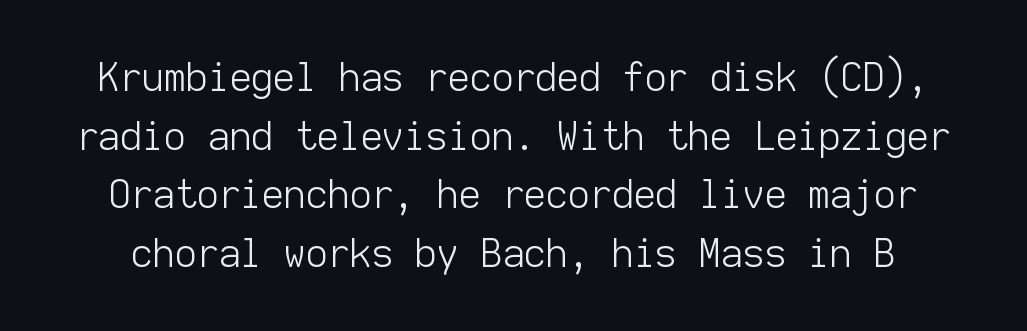
Q: Is the text bold? A: No.
Q: Is the text italic (slanted)? A: No, it is upright.
Q: Is the typeface a serif or a sans-serif typeface? A: Sans-serif.
Q: Is the text underlined? A: No.
Q: Is the spacing between letters normal or unusually wide? A: Normal.
Q: Is the spacing between lines tight, normal or loose? A: Normal.
Q: Width (condensed, normal, or wide)? A: Normal.
Q: Stroke contrast? A: Low.
Q: x-height? A: Medium.
Q: Monospaced? A: Yes.
